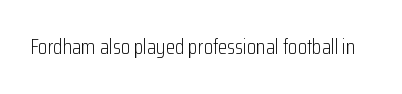
The image shows 21 px text type, upright; set normal letter spacing, not underlined.
